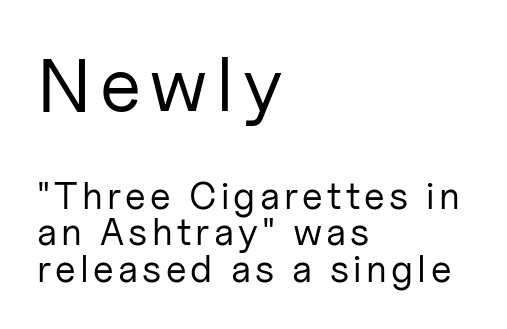
{"serif": "no", "italic": "no", "bold": "no", "weight": "regular", "width": "normal", "stroke_contrast": "low", "x_height": "medium", "monospaced": "no", "underline": "no", "align": "left", "line_spacing": "tight", "line_spacing_ratio": 0.97, "larger_block": "first", "size_ratio": 2.0, "glyph_px": 76}
